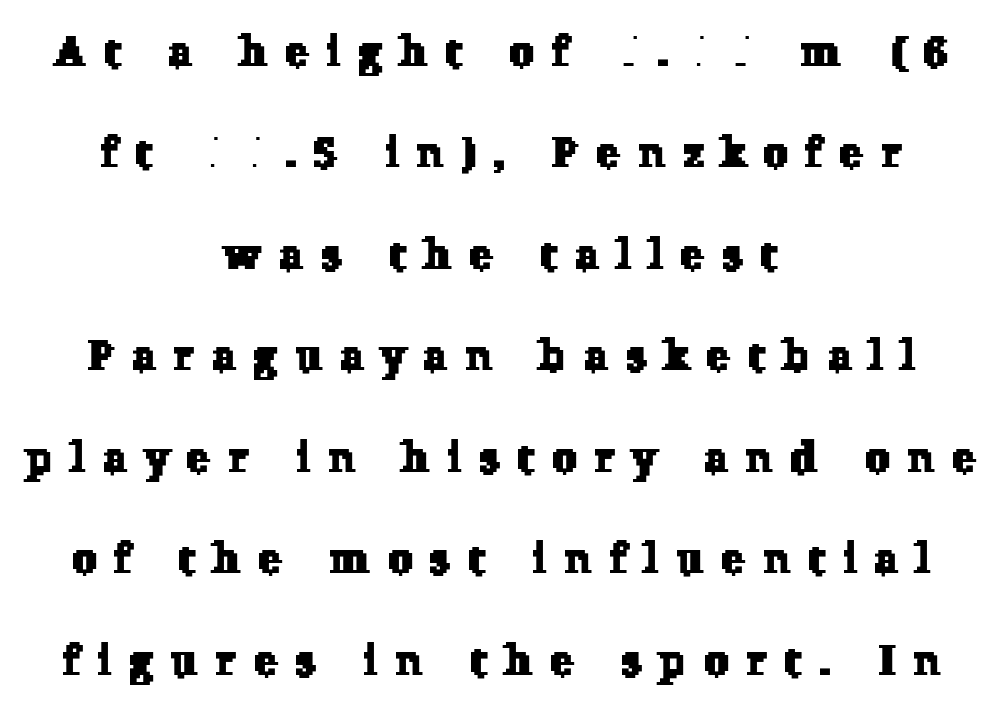
The rendering uses natural spacing where letterforms have individual widths. A great deal of white space separates one row of letters from the next. Descenders are the only things crossing below the line. The letters are spread apart with noticeably loose tracking.
